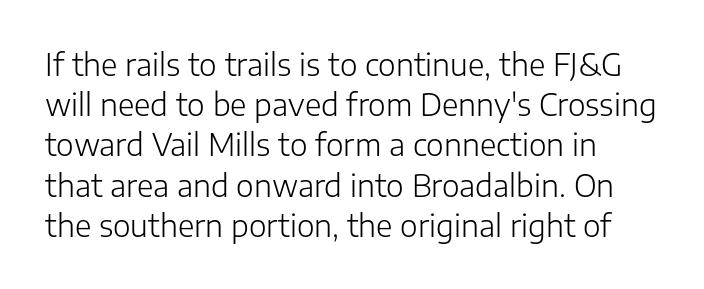
{"serif": "no", "italic": "no", "bold": "no", "weight": "light", "width": "normal", "stroke_contrast": "low", "x_height": "medium", "monospaced": "no", "underline": "no", "align": "left", "line_spacing": "normal", "line_spacing_ratio": 1.34, "letter_spacing": "normal", "letter_spacing_em": 0.0, "glyph_px": 30}
